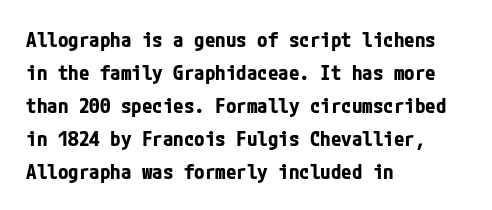
Q: Is the text bold? A: Yes.
Q: Is the text italic (slanted)? A: No, it is upright.
Q: Is the text underlined? A: No.
Q: How is the paragraph aligned? A: Left-aligned.
Q: Is the spacing between letters normal or unusually wide? A: Normal.
Q: Is the spacing between lines tight, normal or loose? A: Normal.
